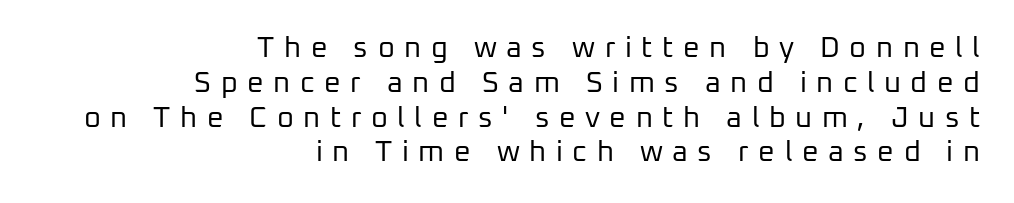
{"serif": "no", "italic": "no", "bold": "no", "weight": "regular", "width": "normal", "stroke_contrast": "low", "x_height": "medium", "monospaced": "no", "underline": "no", "align": "right", "line_spacing_ratio": 1.2, "letter_spacing": "wide", "letter_spacing_em": 0.33, "glyph_px": 29}
